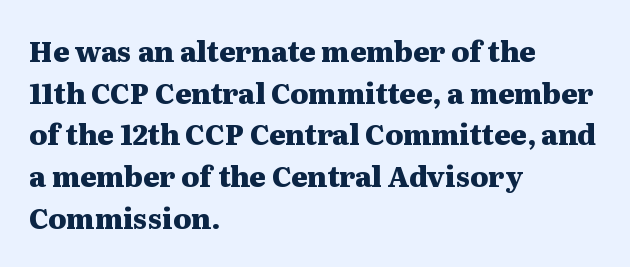
Q: Is the text bold? A: Yes.
Q: Is the text italic (slanted)? A: No, it is upright.
Q: Is the typeface a serif or a sans-serif typeface? A: Serif.
Q: Is the text underlined? A: No.
Q: How is the paragraph aligned? A: Left-aligned.
Q: Is the spacing between letters normal or unusually wide? A: Normal.
Q: Is the spacing between lines tight, normal or loose? A: Normal.
Q: Width (condensed, normal, or wide)? A: Wide.
Q: Stroke contrast? A: Medium.
Q: x-height? A: Medium.
Q: Monospaced? A: No.
